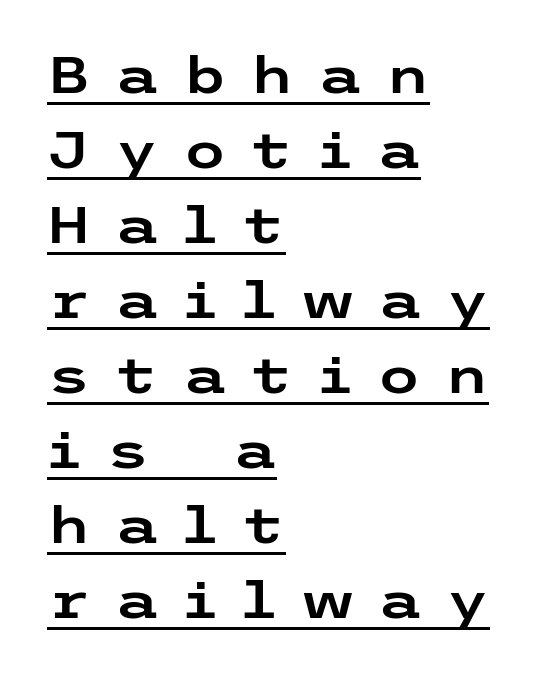
The text block is weighted toward the left margin, trailing off unevenly rightward. This is roman type, the default non-slanted kind. In designer terms, the underline attribute is active on this setting. The passage shown is typeset with a sans-serif family.
